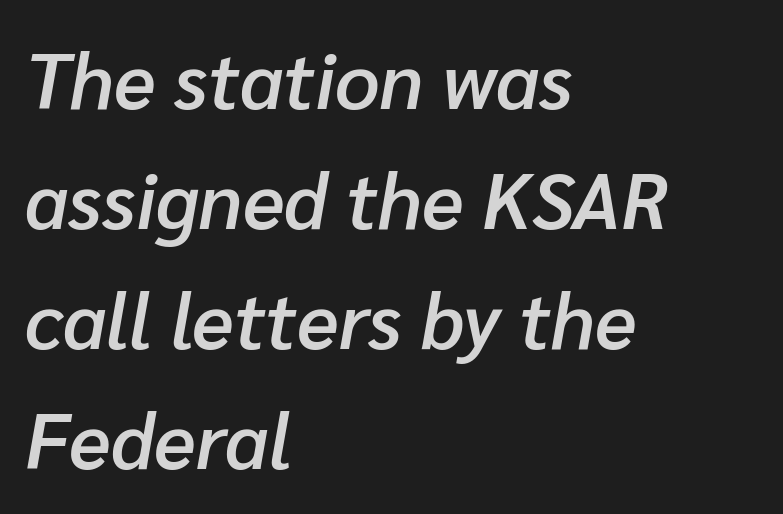
{"italic": "yes", "lean": "right", "slant_degrees": 10, "bold": "semi", "weight": "semibold", "width": "normal", "stroke_contrast": "low", "x_height": "medium", "monospaced": "no", "underline": "no", "align": "left", "line_spacing": "normal", "line_spacing_ratio": 1.54, "letter_spacing": "normal", "letter_spacing_em": 0.0, "glyph_px": 78}
